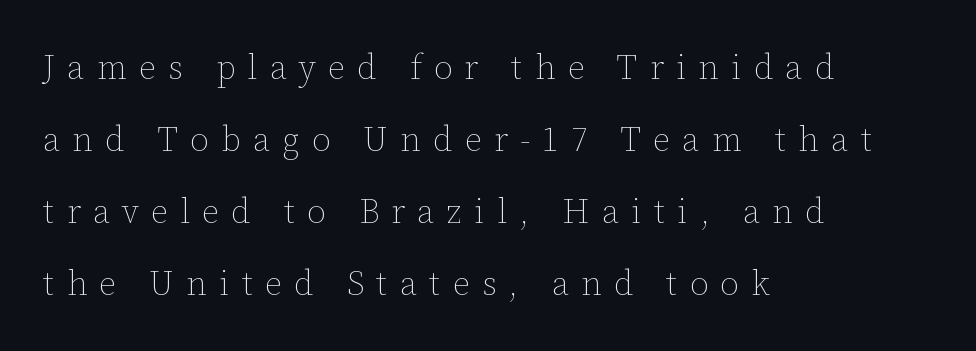
{"italic": "no", "bold": "no", "weight": "thin", "width": "normal", "stroke_contrast": "low", "x_height": "medium", "monospaced": "no", "underline": "no", "align": "left", "line_spacing": "loose", "line_spacing_ratio": 2.12, "letter_spacing": "wide", "letter_spacing_em": 0.36, "glyph_px": 34}
